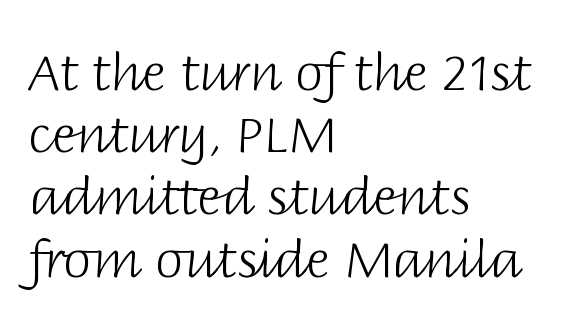
The image shows 51 px light sans-serif type, upright; set left-aligned, line spacing 1.22x, normal letter spacing, not underlined; low stroke contrast and a large x-height.
